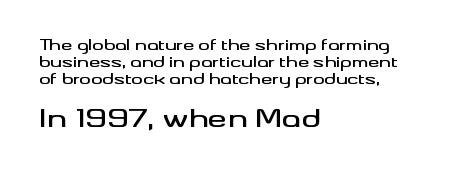
Q: Is the text italic (slanted)? A: No, it is upright.
Q: Is the text underlined? A: No.
Q: How is the paragraph aligned? A: Left-aligned.
Q: Is the spacing between letters normal or unusually wide? A: Normal.
Q: Which block of text is set in a larger size, the first (top) or the second (bottom)? A: The second (bottom) one.
